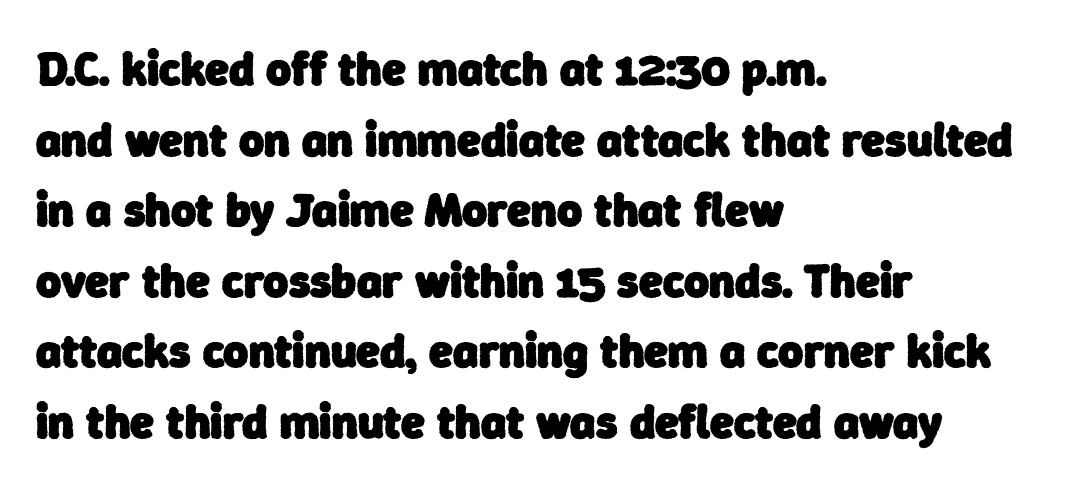
{"serif": "no", "bold": "yes", "weight": "heavy", "width": "normal", "stroke_contrast": "low", "x_height": "medium", "monospaced": "no", "underline": "no", "align": "left", "line_spacing": "normal", "line_spacing_ratio": 1.47, "letter_spacing": "normal", "letter_spacing_em": 0.0, "glyph_px": 48}
